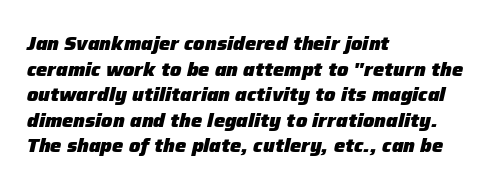
Any mark beneath the type? The region is blank. The axis of the letterforms is tilted away from vertical. Default kerning and tracking; the words read as compact shapes. Evenly set lines give the paragraph a standard silhouette. A dark, heavy texture on the line: the type is bold. Visually the block forms a straight wall on the left and a jagged coastline on the right.
